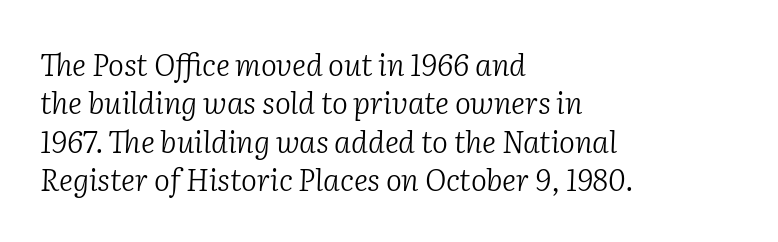
{"serif": "yes", "italic": "yes", "lean": "right", "slant_degrees": 2, "bold": "no", "weight": "light", "width": "normal", "stroke_contrast": "low", "x_height": "medium", "monospaced": "no", "underline": "no", "align": "left", "line_spacing": "normal", "line_spacing_ratio": 1.28, "letter_spacing": "normal", "letter_spacing_em": 0.0, "glyph_px": 30}
